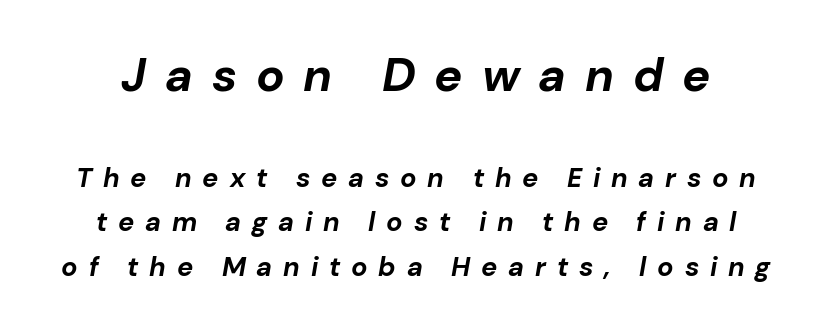
Q: Is the text bold? A: Yes.
Q: Is the text italic (slanted)? A: Yes, it leans right by about 10 degrees.
Q: Is the text underlined? A: No.
Q: Is the spacing between letters normal or unusually wide? A: Unusually wide.
Q: Is the spacing between lines tight, normal or loose? A: Normal.
Q: Which block of text is set in a larger size, the first (top) or the second (bottom)? A: The first (top) one.
Q: Width (condensed, normal, or wide)? A: Normal.
Q: Stroke contrast? A: Low.
Q: x-height? A: Medium.
Q: Monospaced? A: No.
